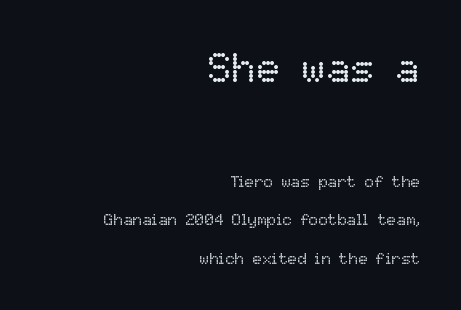
{"italic": "no", "bold": "no", "weight": "regular", "width": "normal", "stroke_contrast": "low", "x_height": "medium", "monospaced": "no", "underline": "no", "align": "right", "line_spacing": "loose", "line_spacing_ratio": 2.38, "letter_spacing": "normal", "letter_spacing_em": 0.0, "larger_block": "first", "size_ratio": 2.56, "glyph_px": 41}
